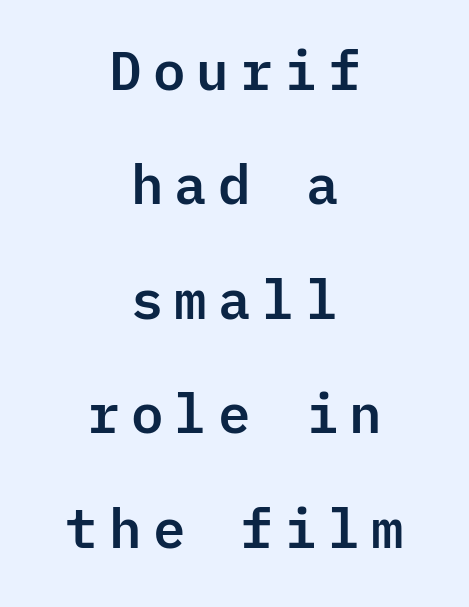
The image shows 54 px sans-serif type, upright, monospaced; set centered, loose line spacing (2.12x), not underlined; low stroke contrast and a medium x-height.
